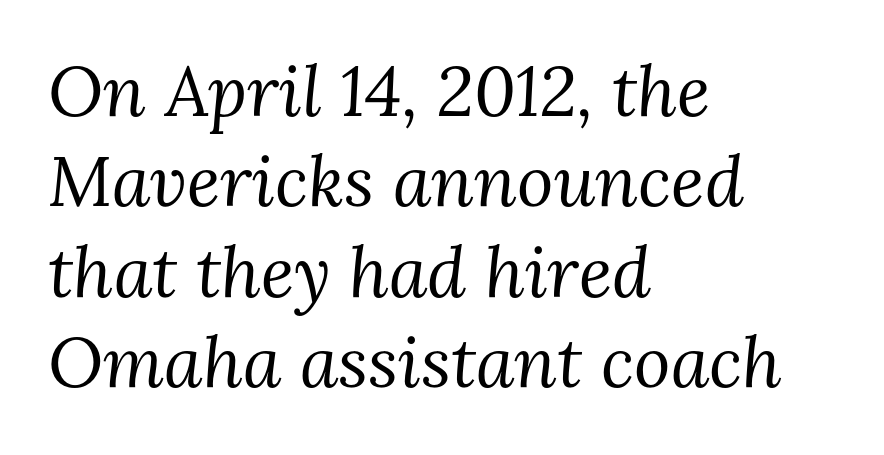
Q: Is the text bold? A: No.
Q: Is the text italic (slanted)? A: Yes, it leans right by about 3 degrees.
Q: Is the typeface a serif or a sans-serif typeface? A: Serif.
Q: Is the text underlined? A: No.
Q: How is the paragraph aligned? A: Left-aligned.
Q: Is the spacing between letters normal or unusually wide? A: Normal.
Q: Is the spacing between lines tight, normal or loose? A: Normal.
Q: Width (condensed, normal, or wide)? A: Normal.
Q: Stroke contrast? A: Medium.
Q: x-height? A: Medium.
Q: Monospaced? A: No.
